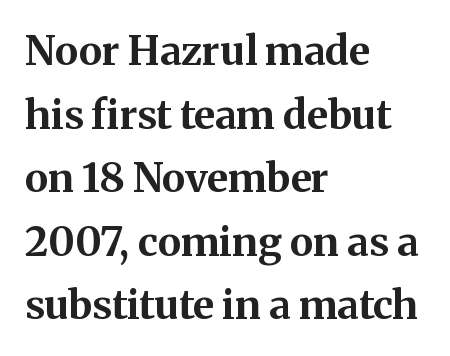
The image shows 40 px bold serif type, upright; set left-aligned, normal line spacing (1.59x), normal letter spacing, not underlined; medium stroke contrast and a medium x-height.
